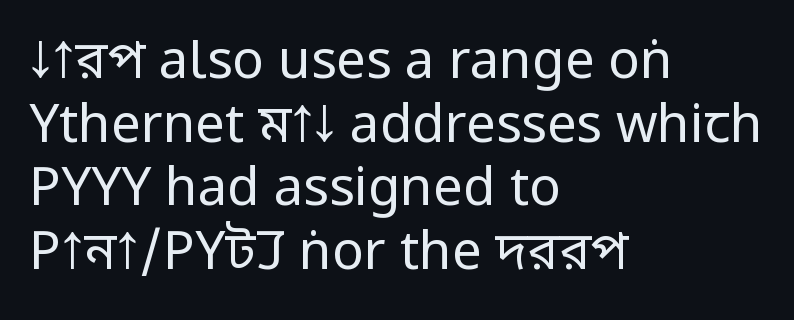
Descender tails drop into unmarked territory. Nobody touched the tracking dial on this one. These glyphs show unthickened strokes, regular width or finer. The typography opts for an upright posture over an oblique one. Note the varied advance widths — an 'i' is clearly narrower than an 'm'.
